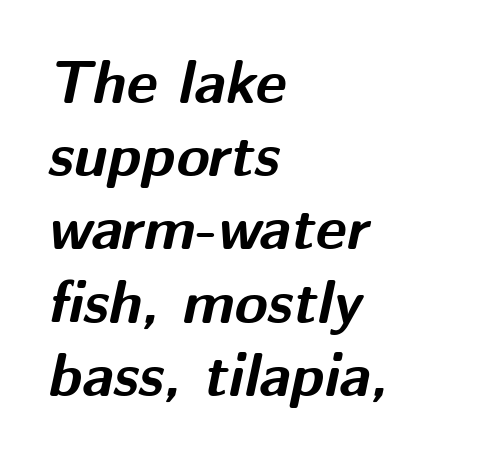
The image shows 60 px bold type, italic (leaning right); set left-aligned, line spacing 1.22x, normal letter spacing, not underlined; medium stroke contrast and a medium x-height.
